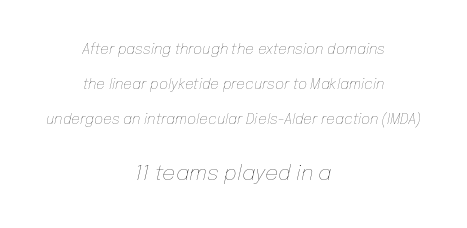
Q: Is the text bold? A: No.
Q: Is the text italic (slanted)? A: Yes, it leans right by about 12 degrees.
Q: Is the text underlined? A: No.
Q: How is the paragraph aligned? A: Centered.
Q: Is the spacing between letters normal or unusually wide? A: Normal.
Q: Is the spacing between lines tight, normal or loose? A: Loose.
Q: Which block of text is set in a larger size, the first (top) or the second (bottom)? A: The second (bottom) one.
